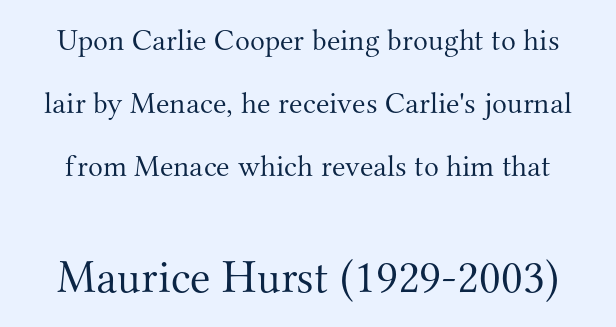
Is this a heavy cut? Hardly; it is regular or lighter. Note: smaller setting up top, larger setting below. The zone under the glyphs is completely vacant. Character widths vary here, with narrow letters taking less room than wide ones.
